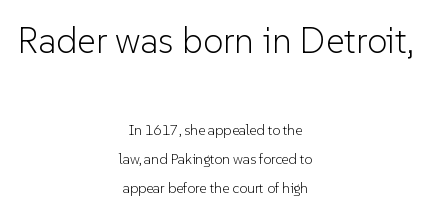
Q: Is the text bold? A: No.
Q: Is the text italic (slanted)? A: No, it is upright.
Q: Is the typeface a serif or a sans-serif typeface? A: Sans-serif.
Q: Is the text underlined? A: No.
Q: How is the paragraph aligned? A: Centered.
Q: Is the spacing between letters normal or unusually wide? A: Normal.
Q: Is the spacing between lines tight, normal or loose? A: Loose.
Q: Which block of text is set in a larger size, the first (top) or the second (bottom)? A: The first (top) one.
Q: Width (condensed, normal, or wide)? A: Normal.
Q: Stroke contrast? A: Low.
Q: x-height? A: Medium.
Q: Monospaced? A: No.
